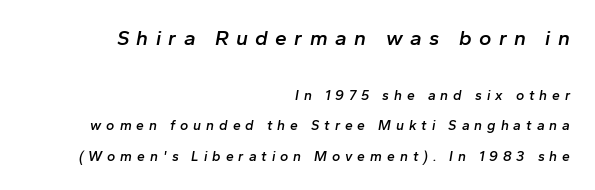
The image shows 21 px text type, italic (leaning right); set right-aligned, loose line spacing (2.16x), unusually wide letter spacing (+0.35 em), not underlined; the first (top) block is 1.5x larger.
